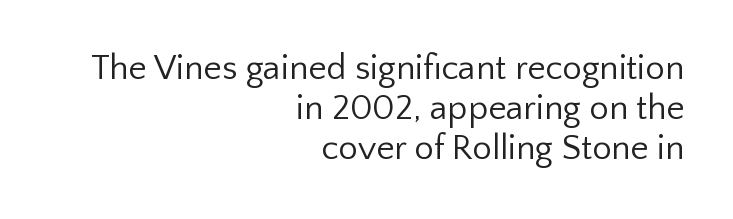
Q: Is the text bold? A: No.
Q: Is the text italic (slanted)? A: No, it is upright.
Q: Is the typeface a serif or a sans-serif typeface? A: Sans-serif.
Q: Is the text underlined? A: No.
Q: How is the paragraph aligned? A: Right-aligned.
Q: Is the spacing between letters normal or unusually wide? A: Normal.
Q: Is the spacing between lines tight, normal or loose? A: Tight.
Q: Width (condensed, normal, or wide)? A: Normal.
Q: Stroke contrast? A: Low.
Q: x-height? A: Medium.
Q: Monospaced? A: No.
